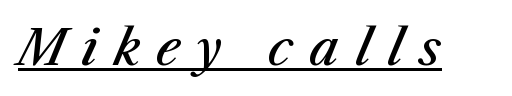
{"italic": "yes", "lean": "right", "slant_degrees": 23, "bold": "semi", "weight": "semibold", "width": "normal", "stroke_contrast": "medium", "x_height": "medium", "monospaced": "no", "underline": "yes", "letter_spacing": "wide", "letter_spacing_em": 0.34, "glyph_px": 48}
